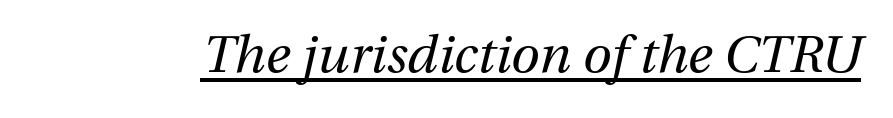
Q: Is the text bold? A: No.
Q: Is the text italic (slanted)? A: Yes, it leans right by about 13 degrees.
Q: Is the text underlined? A: Yes.
Q: Is the spacing between letters normal or unusually wide? A: Normal.
Q: Width (condensed, normal, or wide)? A: Normal.
Q: Stroke contrast? A: Medium.
Q: x-height? A: Medium.
Q: Monospaced? A: No.
